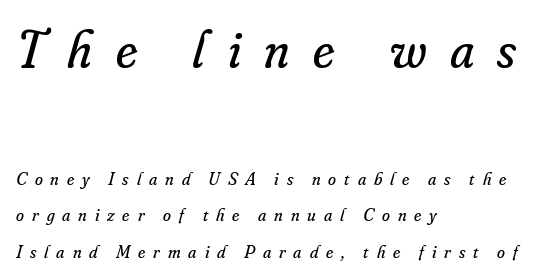
{"serif": "yes", "italic": "yes", "lean": "right", "slant_degrees": 16, "bold": "no", "weight": "regular", "width": "normal", "stroke_contrast": "low", "x_height": "small", "monospaced": "no", "underline": "no", "align": "left", "line_spacing": "loose", "line_spacing_ratio": 2.04, "letter_spacing": "wide", "letter_spacing_em": 0.44, "larger_block": "first", "size_ratio": 2.94, "glyph_px": 53}
